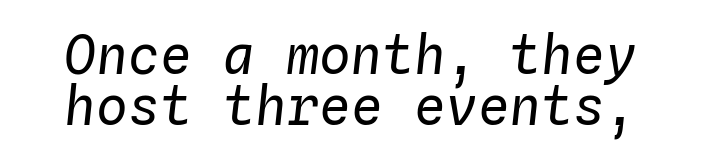
The space beneath each line is pristine and unruled. The face used here is monospaced, like something from a code editor. The axis of the letterforms is tilted away from vertical. The line texture is even and compact thanks to regular tracking.
